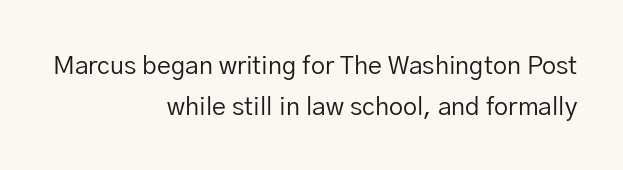
Q: Is the text bold? A: No.
Q: Is the text italic (slanted)? A: No, it is upright.
Q: Is the text underlined? A: No.
Q: How is the paragraph aligned? A: Right-aligned.
Q: Is the spacing between letters normal or unusually wide? A: Normal.
Q: Is the spacing between lines tight, normal or loose? A: Normal.
